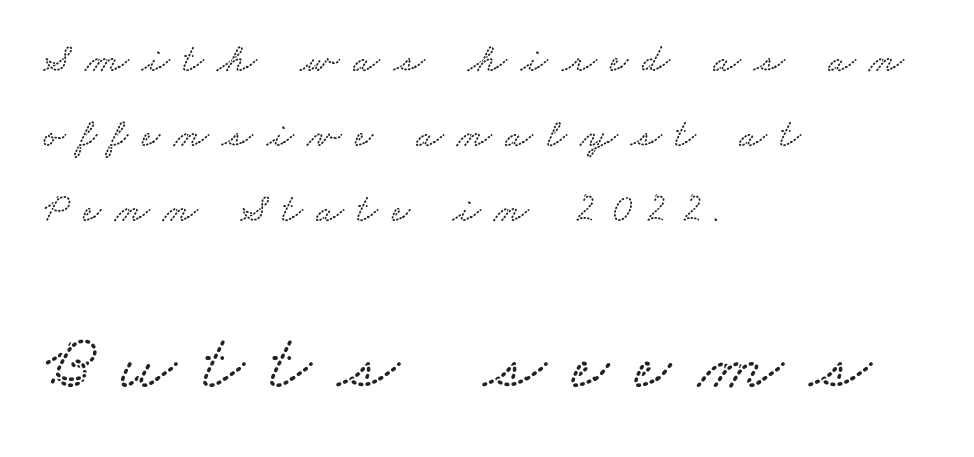
The image shows 79 px wide type; set left-aligned, line spacing 1.88x, unusually wide letter spacing (+0.34 em), not underlined; the second (bottom) block is 1.98x larger; low stroke contrast and a small x-height.
